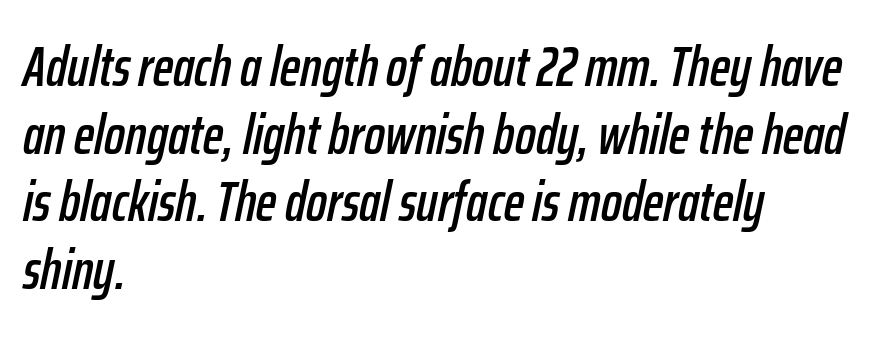
Q: Is the text italic (slanted)? A: Yes, it leans right by about 12 degrees.
Q: Is the text underlined? A: No.
Q: How is the paragraph aligned? A: Left-aligned.
Q: Is the spacing between letters normal or unusually wide? A: Normal.
Q: Width (condensed, normal, or wide)? A: Condensed.
Q: Stroke contrast? A: Low.
Q: x-height? A: Medium.
Q: Monospaced? A: No.
